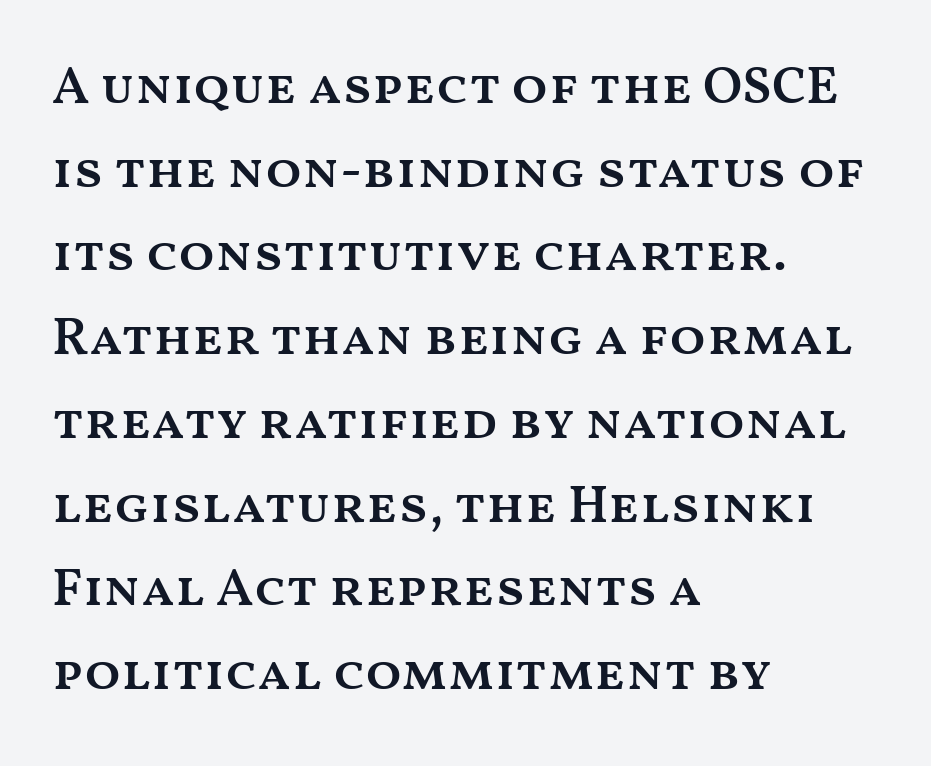
The image shows 53 px semibold, wide type, upright; set left-aligned, normal line spacing (1.58x), normal letter spacing, not underlined; medium stroke contrast and a medium x-height.
